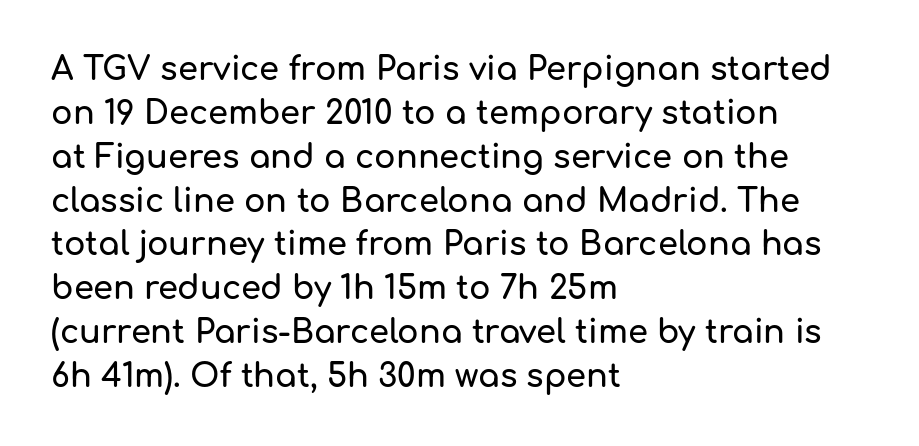
Look at the tracking — it's just the regular setting, nothing added. The passage shown is not underscored anywhere. The letters carry no serifs — their stems end cleanly without finishing strokes. The axis of the letterforms is exactly vertical.
